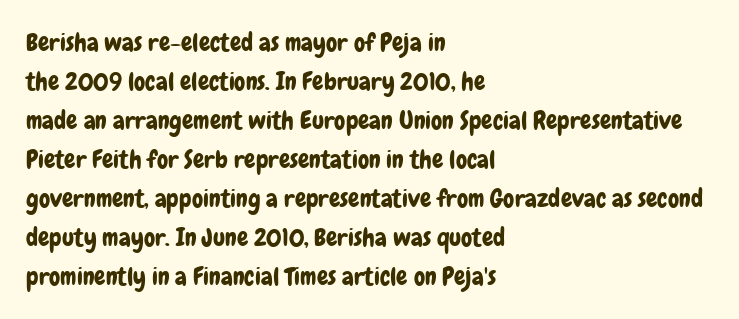
{"italic": "no", "underline": "no", "align": "left", "line_spacing": "normal", "line_spacing_ratio": 1.56, "letter_spacing": "normal", "letter_spacing_em": 0.0, "glyph_px": 25}
